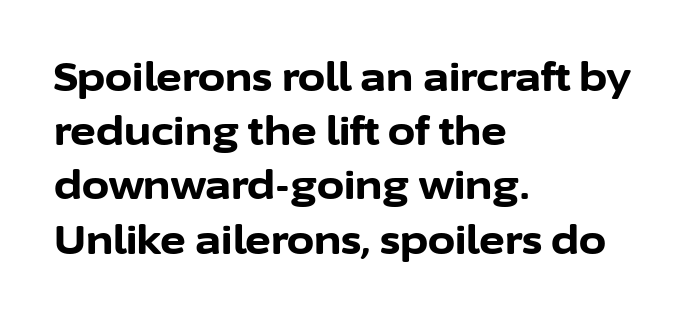
The image shows 39 px bold sans-serif type, upright; set left-aligned, normal line spacing (1.39x), normal letter spacing, not underlined; low stroke contrast and a medium x-height.
